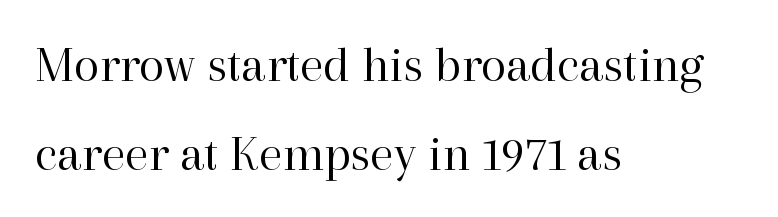
The image shows 52 px regular-weight serif type, upright; set left-aligned, line spacing 1.71x, normal letter spacing, not underlined; high stroke contrast and a medium x-height.
